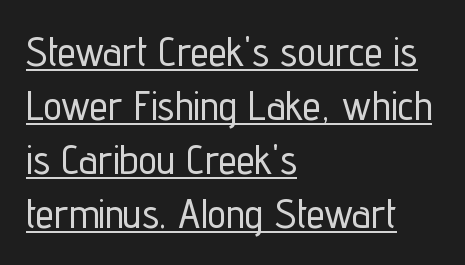
The passage shown is typed in a proportional face where columns would drift. Students, observe the line beneath the letters — that is underlining. The typesetter chose a ragged-right arrangement here. Serifs: no, the terminals of the letterforms are clean. The gaps between neighbouring characters are ordinary and unremarkable.
